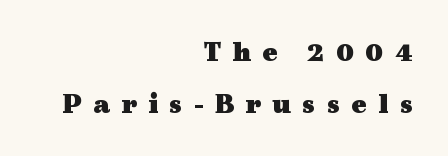
{"serif": "yes", "italic": "no", "bold": "yes", "weight": "heavy", "width": "wide", "x_height": "medium", "monospaced": "no", "underline": "no", "align": "right", "line_spacing_ratio": 1.8, "letter_spacing": "wide", "letter_spacing_em": 0.38, "glyph_px": 29}
